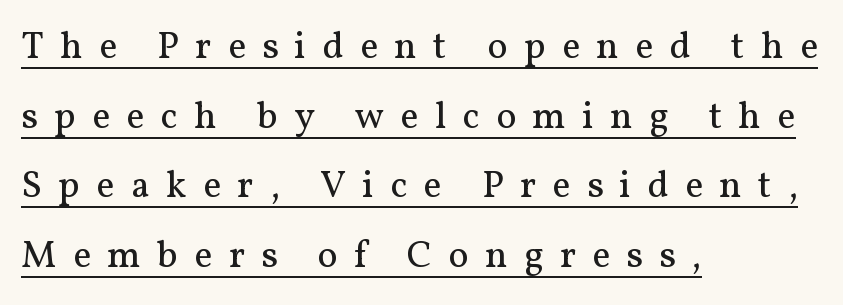
In terms of letterform style, serifs are clearly present. Where is the straight margin? On the left. Summary of weight: not heavy and not bold. Is this a fixed-width face? No — the glyphs have proportional, varying widths. The string is rendered with underlining switched on. The tracking jumps out immediately: characters are airy and widely separated.
